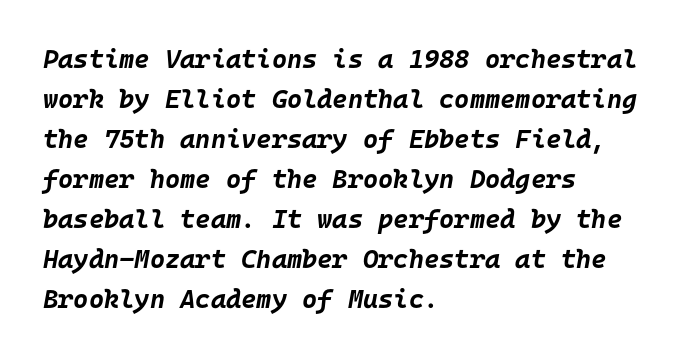
{"italic": "yes", "lean": "right", "slant_degrees": 10, "bold": "yes", "underline": "no", "align": "left", "line_spacing": "normal", "line_spacing_ratio": 1.54, "letter_spacing": "normal", "letter_spacing_em": 0.0, "glyph_px": 26}
